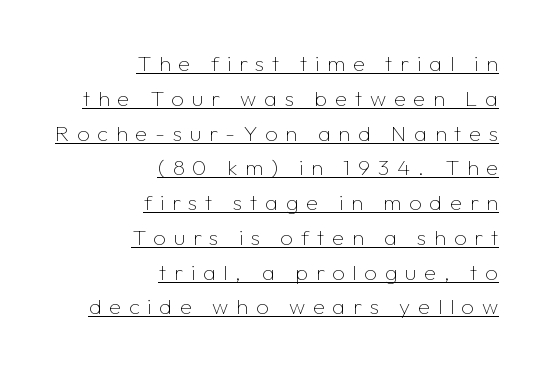
Honestly, the underline is the first thing you notice here. Between one letter and the next there's a generous, obvious gap. In terms of posture, this sample is upright. Is there much room between lines? A standard amount, neither cramped nor airy. No letter is thick-stroked: the sample isn't bold.
